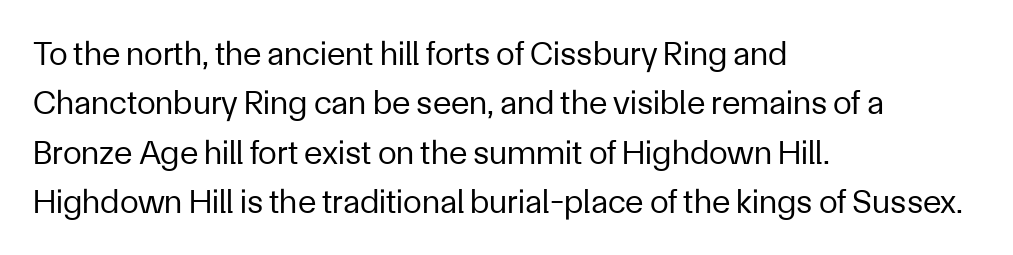
The image shows 34 px regular-weight sans-serif type, upright; set left-aligned, normal line spacing (1.45x), normal letter spacing, not underlined; low stroke contrast and a medium x-height.
